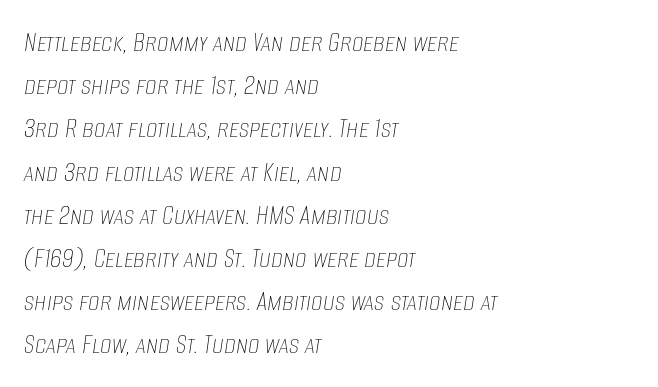
The image shows 29 px thin, condensed type, italic (leaning right); set left-aligned, normal line spacing (1.49x), normal letter spacing, not underlined; low stroke contrast and a large x-height.
